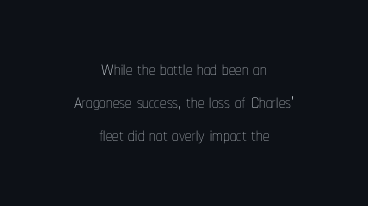
{"italic": "no", "bold": "no", "underline": "no", "align": "center", "line_spacing": "normal", "line_spacing_ratio": 1.27, "letter_spacing": "normal", "letter_spacing_em": 0.0, "glyph_px": 26}
